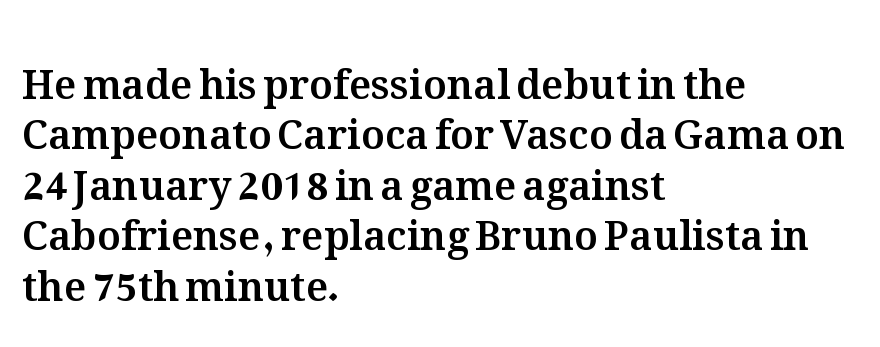
It's the straight-up-and-down kind of type. The vertical gap from one line to the next is medium. Short note: letters normally spaced. This sample has the flowing, uneven cadence of proportional lettering.
